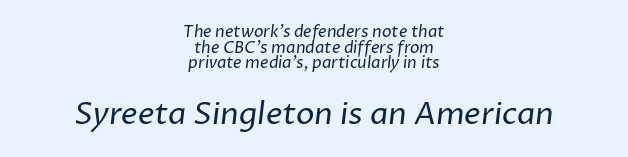
The image shows 31 px regular-weight sans-serif type; set centered, tight line spacing (0.98x), normal letter spacing, not underlined; the second (bottom) block is 1.94x larger; low stroke contrast and a medium x-height.
